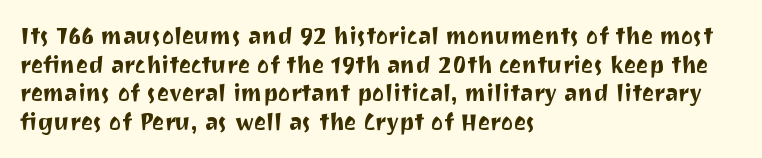
Each line starts at the same left margin while the right side varies. This sample uses plain, unmodified letter spacing. Only glyphs here, with clear space below each row. The letters stand upright; this is a roman face.
